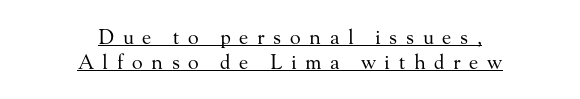
{"italic": "no", "bold": "no", "underline": "yes", "align": "center", "line_spacing": "normal", "line_spacing_ratio": 1.25, "letter_spacing": "wide", "letter_spacing_em": 0.43, "glyph_px": 20}
